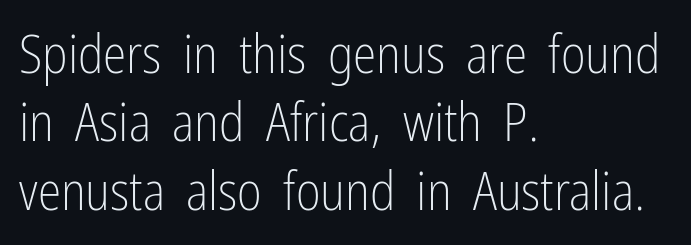
The image shows 53 px light, condensed sans-serif type, upright; set left-aligned, normal line spacing (1.29x), normal letter spacing, not underlined; low stroke contrast and a medium x-height.
